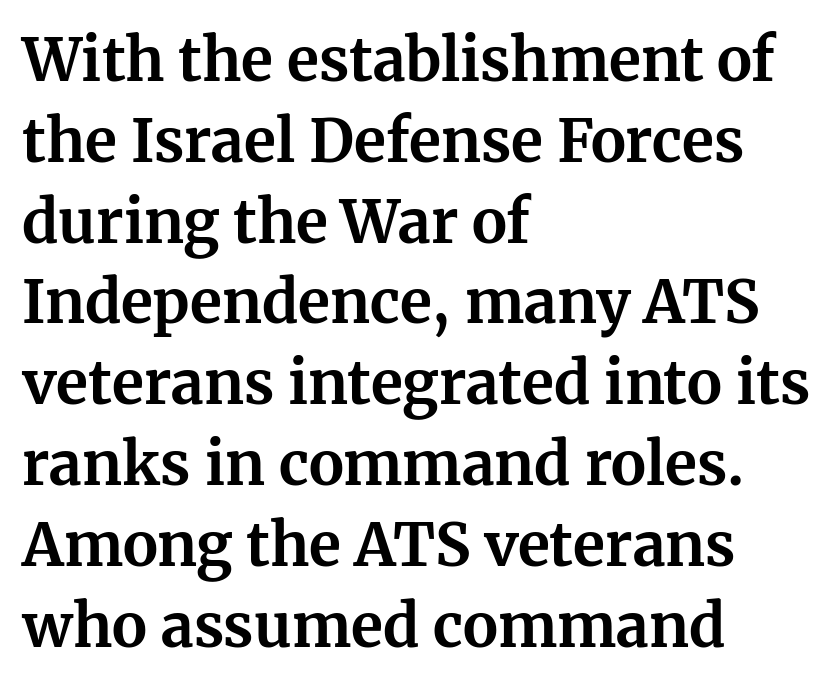
The image shows 59 px bold serif type, upright; set left-aligned, normal line spacing (1.37x), normal letter spacing, not underlined; medium stroke contrast and a medium x-height.
